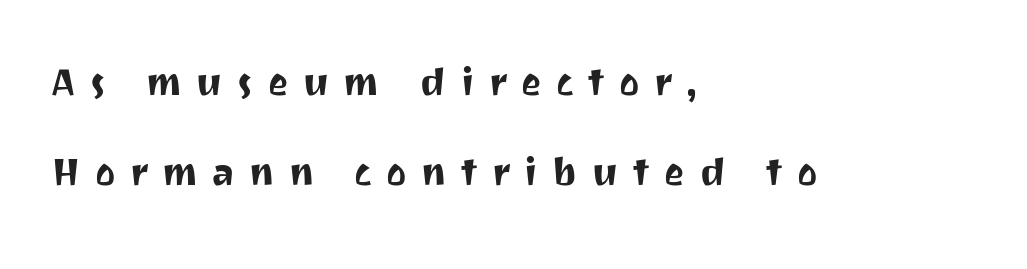
The image shows 48 px sans-serif type, upright; set left-aligned, line spacing 1.87x, unusually wide letter spacing (+0.3 em), not underlined; medium stroke contrast and a medium x-height.
